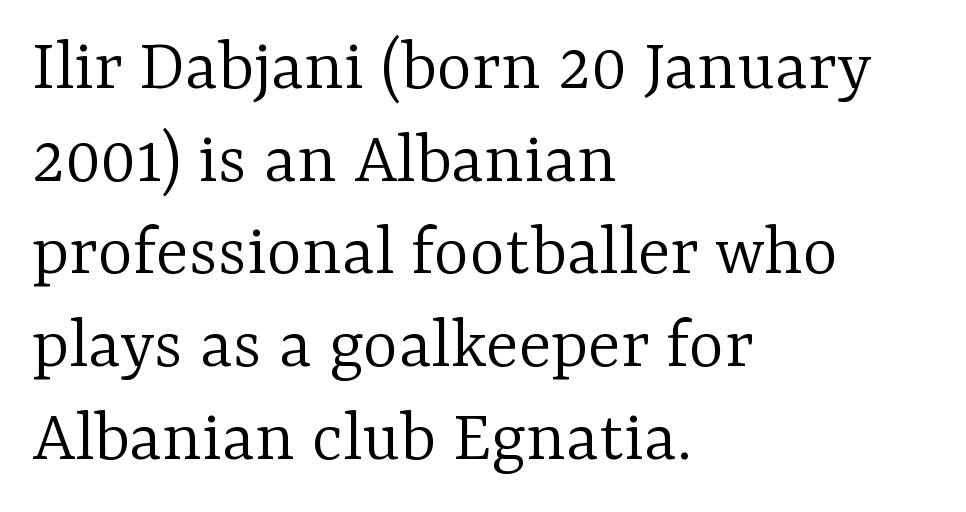
Q: Is the text bold? A: No.
Q: Is the text italic (slanted)? A: No, it is upright.
Q: Is the typeface a serif or a sans-serif typeface? A: Serif.
Q: Is the text underlined? A: No.
Q: How is the paragraph aligned? A: Left-aligned.
Q: Is the spacing between letters normal or unusually wide? A: Normal.
Q: Width (condensed, normal, or wide)? A: Normal.
Q: Stroke contrast? A: Low.
Q: x-height? A: Medium.
Q: Monospaced? A: No.
